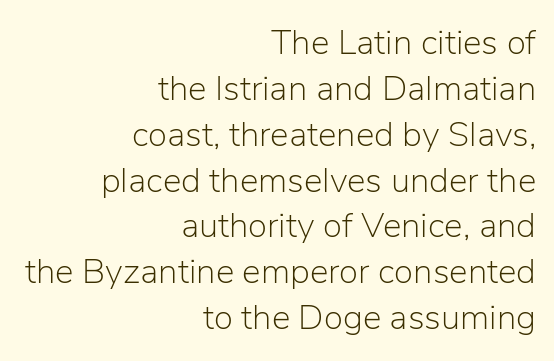
The image shows 35 px light sans-serif type, upright; set right-aligned, normal line spacing (1.31x), normal letter spacing, not underlined; low stroke contrast and a medium x-height.
